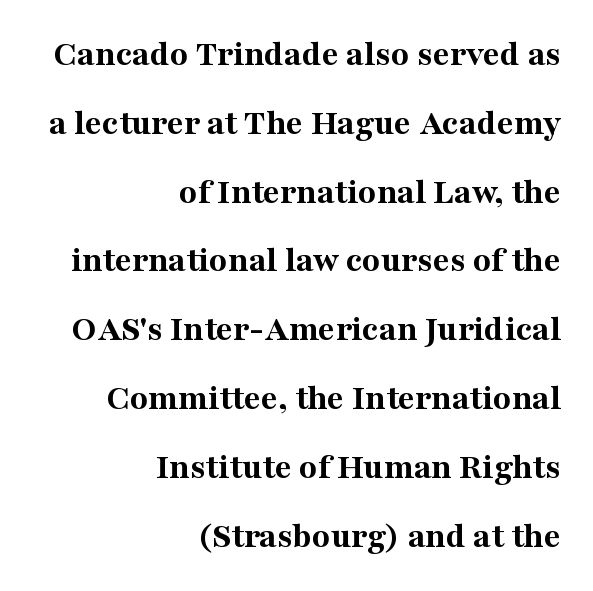
The image shows 37 px bold serif type, upright; set right-aligned, line spacing 1.86x, normal letter spacing, not underlined; medium stroke contrast and a medium x-height.
